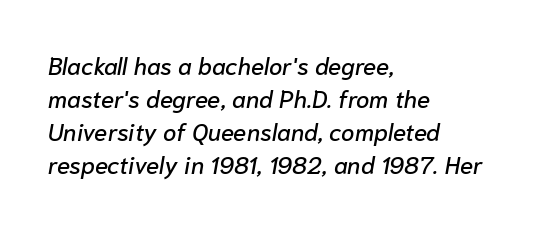
Q: Is the text italic (slanted)? A: Yes, it leans right by about 10 degrees.
Q: Is the text underlined? A: No.
Q: How is the paragraph aligned? A: Left-aligned.
Q: Is the spacing between letters normal or unusually wide? A: Normal.
Q: Is the spacing between lines tight, normal or loose? A: Normal.
